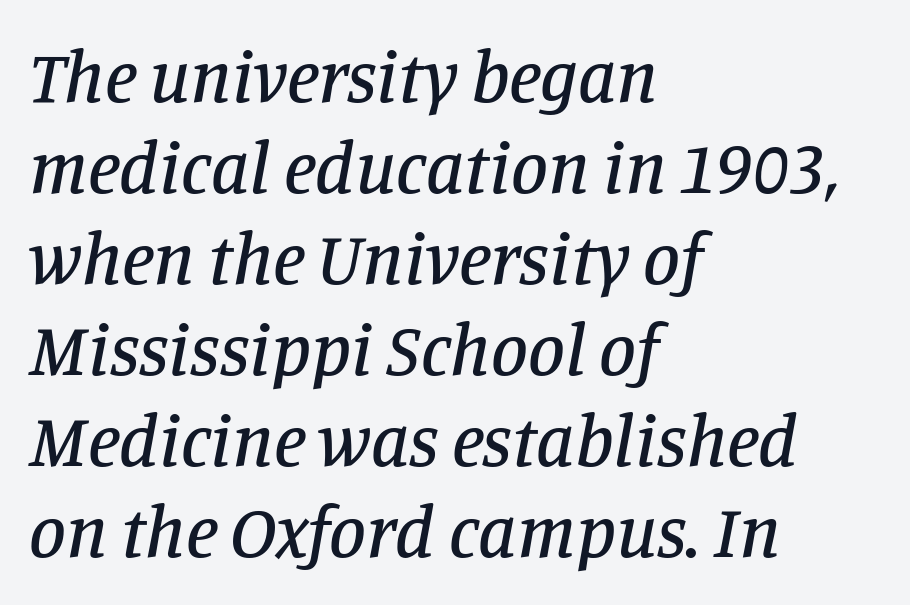
Are there feet on the stems? There are — it's a serif. Leftover space on each line is placed entirely after the last word. Here the glyphs are tracked normally, forming tight word shapes. Compared with ordinary roman type, these characters are visibly tilted. Do the characters align in a grid? No, the font is proportional.
